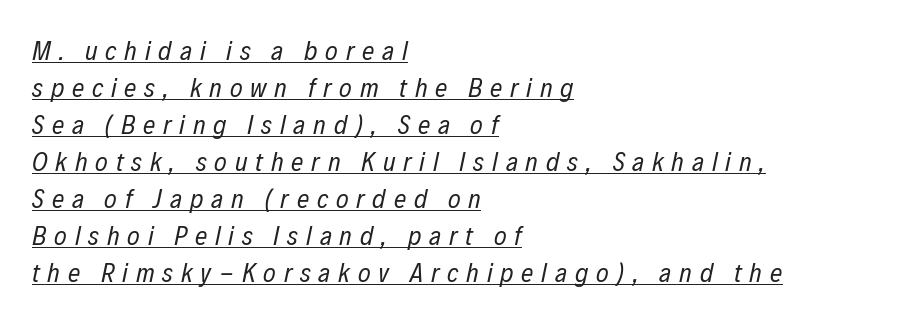
The image shows 27 px text type, italic (leaning right); set left-aligned, normal line spacing (1.37x), unusually wide letter spacing (+0.29 em), underlined.
